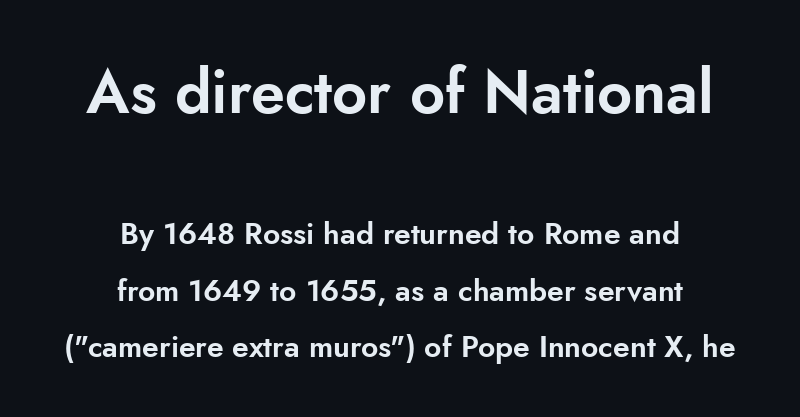
{"serif": "no", "italic": "no", "width": "normal", "stroke_contrast": "low", "x_height": "small", "monospaced": "no", "underline": "no", "align": "center", "line_spacing_ratio": 1.89, "letter_spacing": "normal", "letter_spacing_em": 0.0, "larger_block": "first", "size_ratio": 2.03, "glyph_px": 61}
